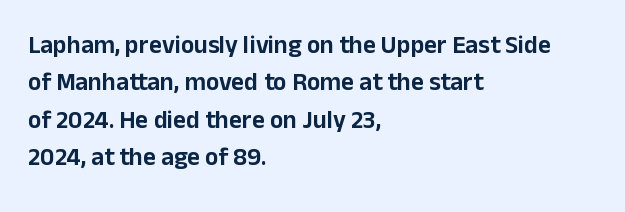
{"italic": "no", "underline": "no", "align": "left", "line_spacing": "normal", "line_spacing_ratio": 1.5, "letter_spacing": "normal", "letter_spacing_em": 0.0, "glyph_px": 25}
